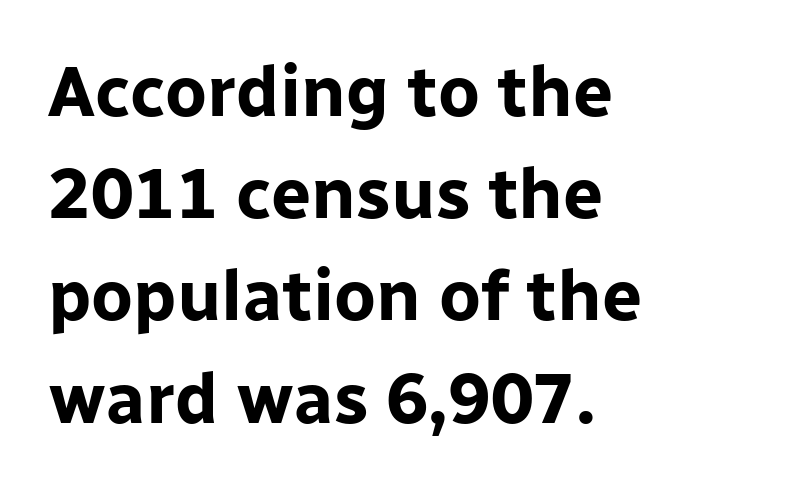
The image shows 71 px bold sans-serif type, upright; set left-aligned, normal line spacing (1.44x), normal letter spacing, not underlined; low stroke contrast and a medium x-height.
